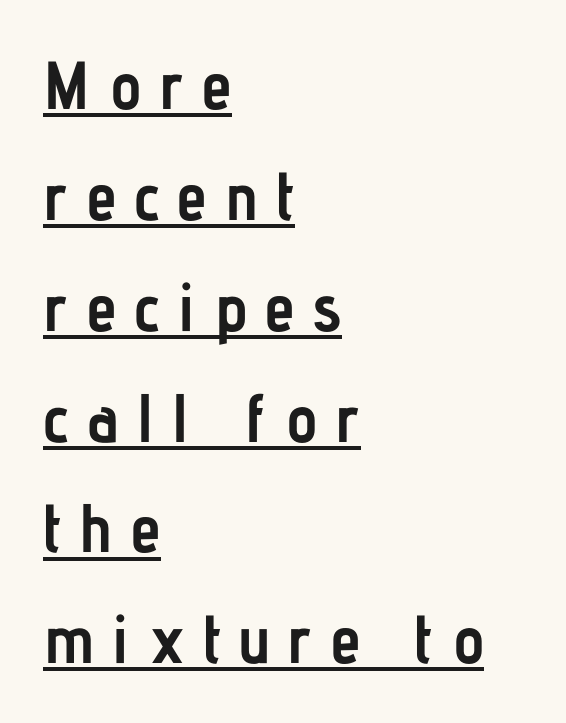
The image shows 68 px semibold, condensed sans-serif type, upright; set left-aligned, normal line spacing (1.63x), unusually wide letter spacing (+0.26 em), underlined; low stroke contrast and a medium x-height.
